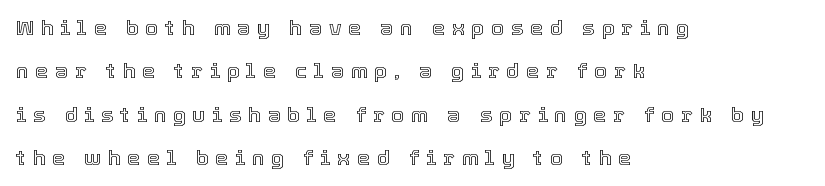
{"italic": "no", "underline": "no", "align": "left", "line_spacing": "loose", "line_spacing_ratio": 2.06, "letter_spacing": "wide", "letter_spacing_em": 0.32, "glyph_px": 21}
